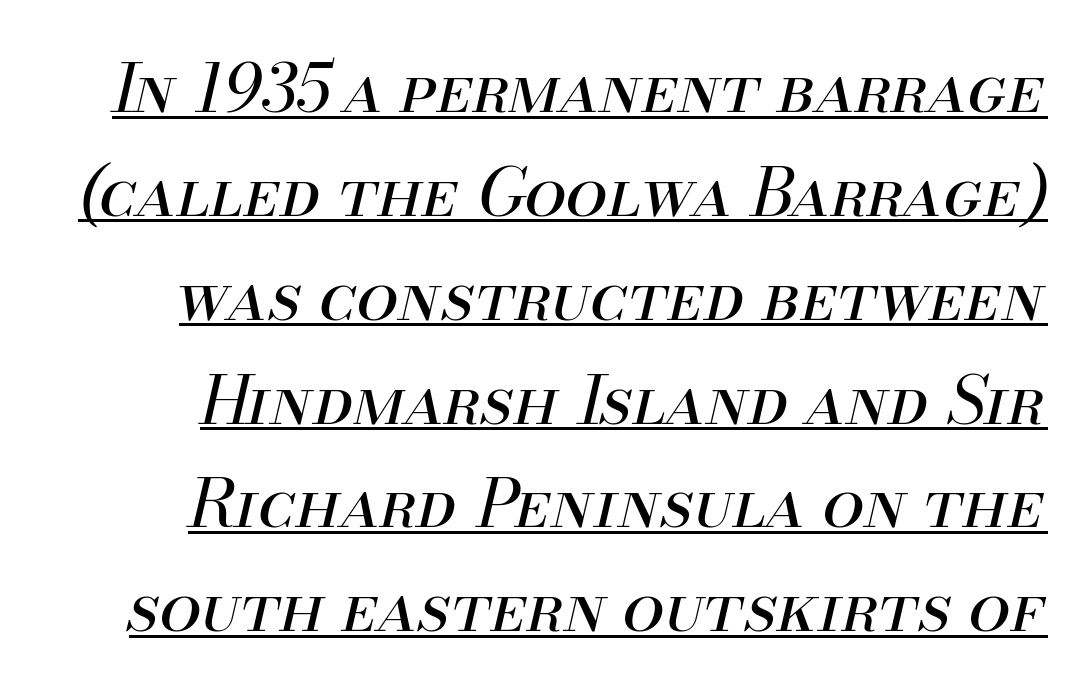
{"italic": "yes", "lean": "right", "slant_degrees": 13, "bold": "no", "weight": "regular", "width": "normal", "stroke_contrast": "medium", "x_height": "small", "monospaced": "no", "underline": "yes", "align": "right", "line_spacing": "normal", "line_spacing_ratio": 1.55, "letter_spacing": "normal", "letter_spacing_em": 0.0, "glyph_px": 67}
